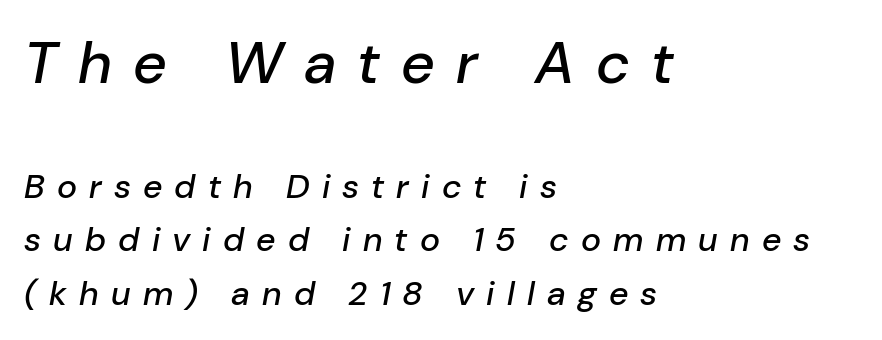
{"italic": "yes", "lean": "right", "slant_degrees": 10, "width": "normal", "stroke_contrast": "low", "x_height": "medium", "monospaced": "no", "underline": "no", "align": "left", "line_spacing": "normal", "line_spacing_ratio": 1.57, "letter_spacing": "wide", "letter_spacing_em": 0.36, "larger_block": "first", "size_ratio": 1.74, "glyph_px": 59}
